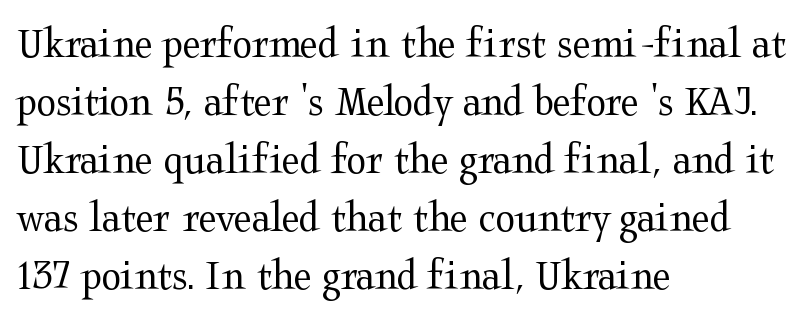
{"serif": "yes", "italic": "no", "bold": "no", "weight": "regular", "width": "wide", "stroke_contrast": "medium", "x_height": "medium", "monospaced": "no", "underline": "no", "align": "left", "line_spacing": "normal", "line_spacing_ratio": 1.29, "letter_spacing": "normal", "letter_spacing_em": 0.0, "glyph_px": 45}
